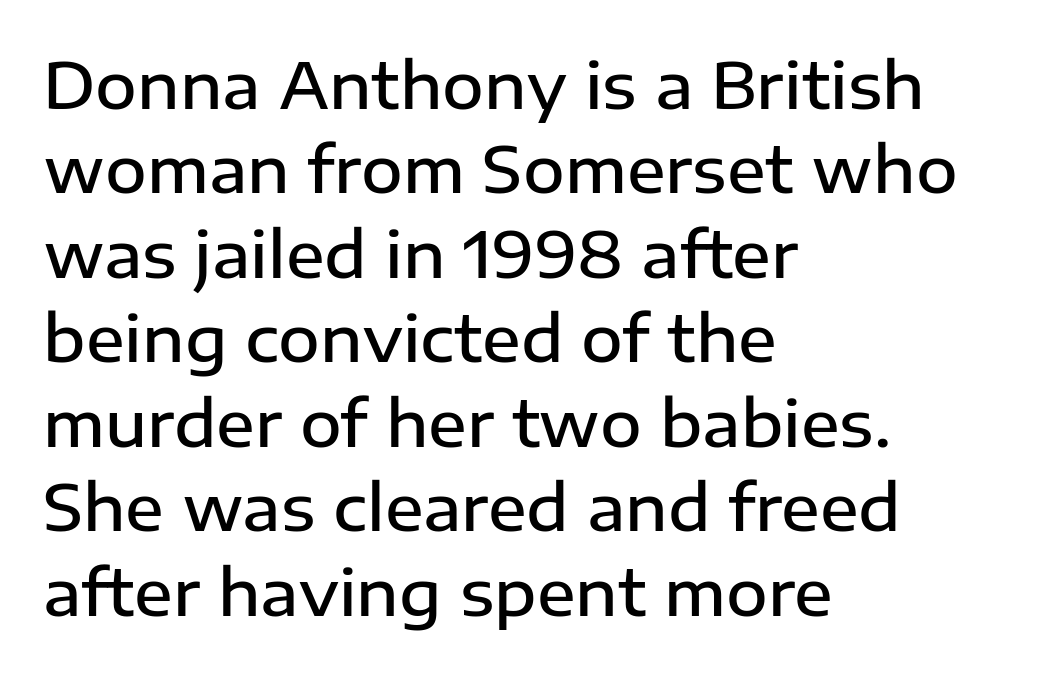
Q: Is the text bold? A: Semi-bold.
Q: Is the text italic (slanted)? A: No, it is upright.
Q: Is the typeface a serif or a sans-serif typeface? A: Sans-serif.
Q: Is the text underlined? A: No.
Q: How is the paragraph aligned? A: Left-aligned.
Q: Is the spacing between letters normal or unusually wide? A: Normal.
Q: Is the spacing between lines tight, normal or loose? A: Normal.
Q: Width (condensed, normal, or wide)? A: Normal.
Q: Stroke contrast? A: Low.
Q: x-height? A: Medium.
Q: Monospaced? A: No.
